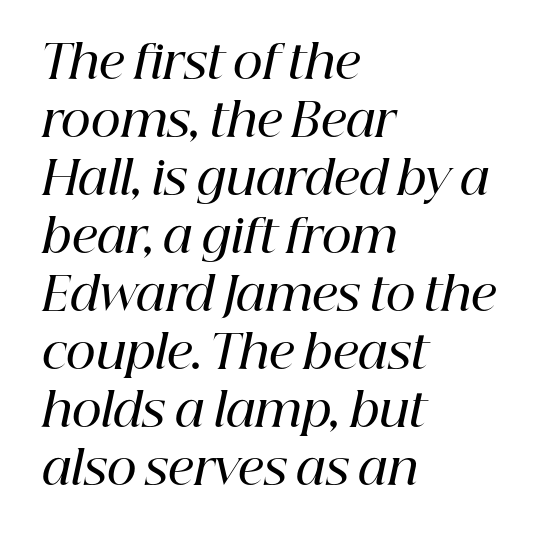
Q: Is the text bold? A: Semi-bold.
Q: Is the text italic (slanted)? A: Yes, it leans right by about 12 degrees.
Q: Is the typeface a serif or a sans-serif typeface? A: Serif.
Q: Is the text underlined? A: No.
Q: How is the paragraph aligned? A: Left-aligned.
Q: Is the spacing between letters normal or unusually wide? A: Normal.
Q: Is the spacing between lines tight, normal or loose? A: Normal.
Q: Width (condensed, normal, or wide)? A: Normal.
Q: Stroke contrast? A: High.
Q: x-height? A: Medium.
Q: Monospaced? A: No.
